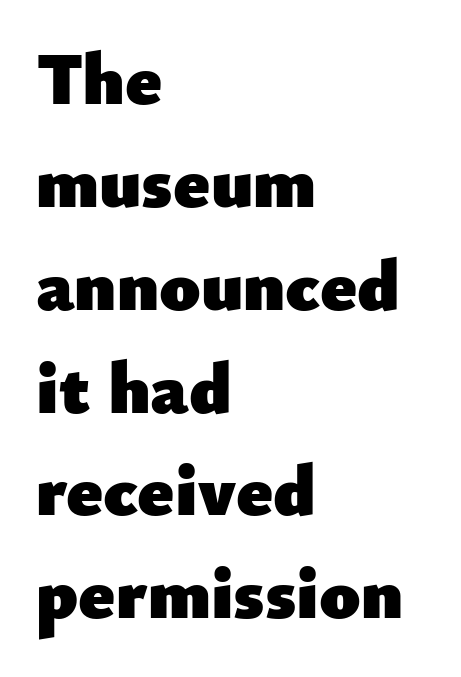
The image shows 74 px heavy sans-serif type, upright; set left-aligned, normal line spacing (1.39x), normal letter spacing, not underlined; low stroke contrast and a small x-height.
